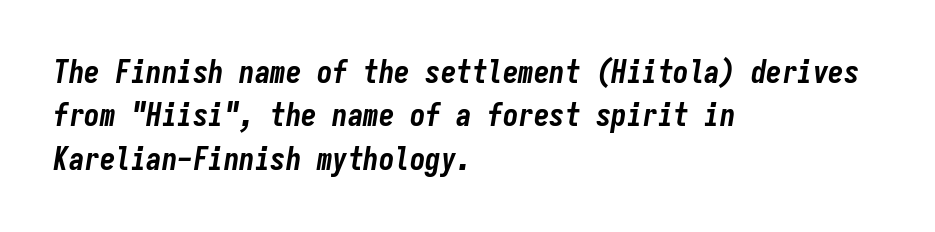
{"italic": "yes", "lean": "right", "slant_degrees": 9, "bold": "yes", "weight": "bold", "width": "condensed", "stroke_contrast": "low", "x_height": "medium", "monospaced": "yes", "underline": "no", "align": "left", "line_spacing": "normal", "line_spacing_ratio": 1.4, "letter_spacing": "normal", "letter_spacing_em": 0.0, "glyph_px": 31}
